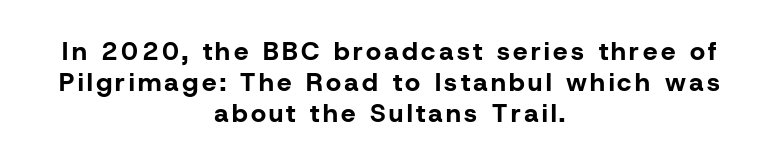
Visually the block forms a symmetrical silhouette, jagged on both flanks. You can tell it's not italic because the verticals are truly vertical. The passage shown is not underscored anywhere. Its strokes are broad and dark, the hallmark of bold type.
